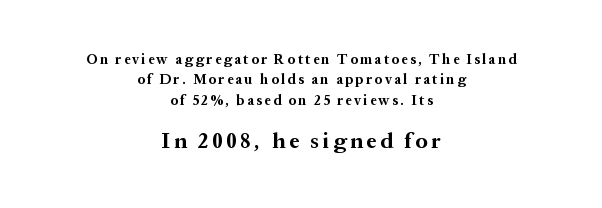
Q: Is the text bold? A: Yes.
Q: Is the text italic (slanted)? A: No, it is upright.
Q: Is the text underlined? A: No.
Q: How is the paragraph aligned? A: Centered.
Q: Is the spacing between lines tight, normal or loose? A: Normal.
Q: Which block of text is set in a larger size, the first (top) or the second (bottom)? A: The second (bottom) one.
